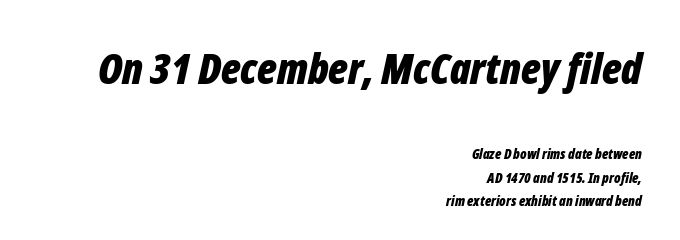
{"italic": "yes", "lean": "right", "slant_degrees": 12, "bold": "yes", "weight": "bold", "width": "condensed", "stroke_contrast": "low", "x_height": "medium", "monospaced": "no", "underline": "no", "align": "right", "line_spacing": "normal", "line_spacing_ratio": 1.67, "letter_spacing": "normal", "letter_spacing_em": 0.0, "larger_block": "first", "size_ratio": 3.07, "glyph_px": 43}
